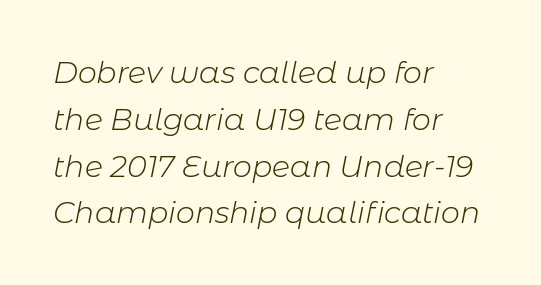
The image shows 30 px light type, italic (leaning right); set left-aligned, normal line spacing (1.56x), normal letter spacing, not underlined; low stroke contrast and a medium x-height.
